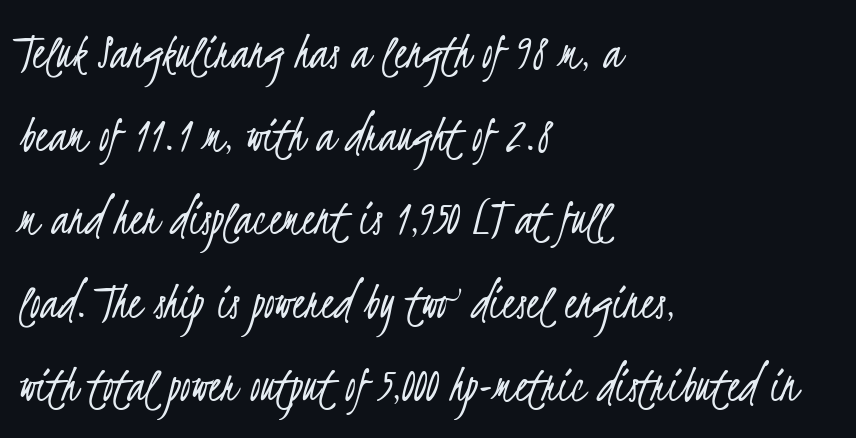
The image shows 53 px light, condensed sans-serif type; set left-aligned, normal line spacing (1.57x), normal letter spacing, not underlined; low stroke contrast and a small x-height.
